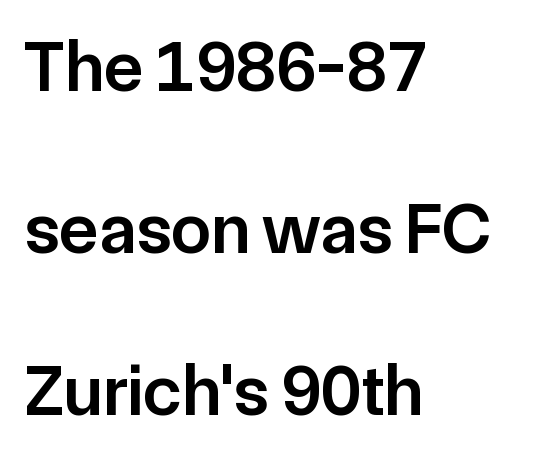
The image shows 72 px semibold sans-serif type, upright; set left-aligned, loose line spacing (2.25x), normal letter spacing, not underlined; low stroke contrast and a medium x-height.
